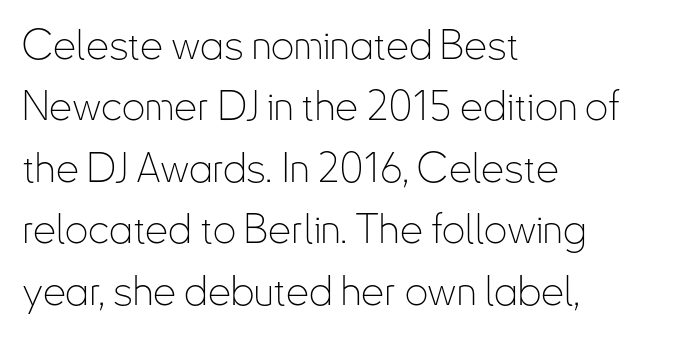
Q: Is the text bold? A: No.
Q: Is the text italic (slanted)? A: No, it is upright.
Q: Is the typeface a serif or a sans-serif typeface? A: Sans-serif.
Q: Is the text underlined? A: No.
Q: How is the paragraph aligned? A: Left-aligned.
Q: Is the spacing between letters normal or unusually wide? A: Normal.
Q: Is the spacing between lines tight, normal or loose? A: Normal.
Q: Width (condensed, normal, or wide)? A: Condensed.
Q: Stroke contrast? A: Low.
Q: x-height? A: Small.
Q: Monospaced? A: No.
